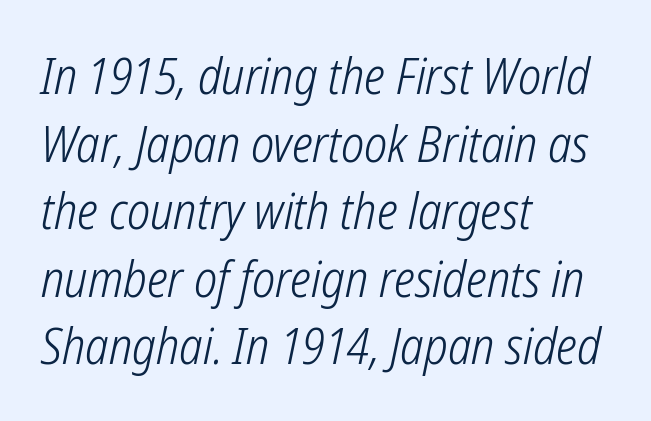
The image shows 49 px light, condensed sans-serif type; set left-aligned, normal line spacing (1.38x), normal letter spacing, not underlined; low stroke contrast and a medium x-height.
